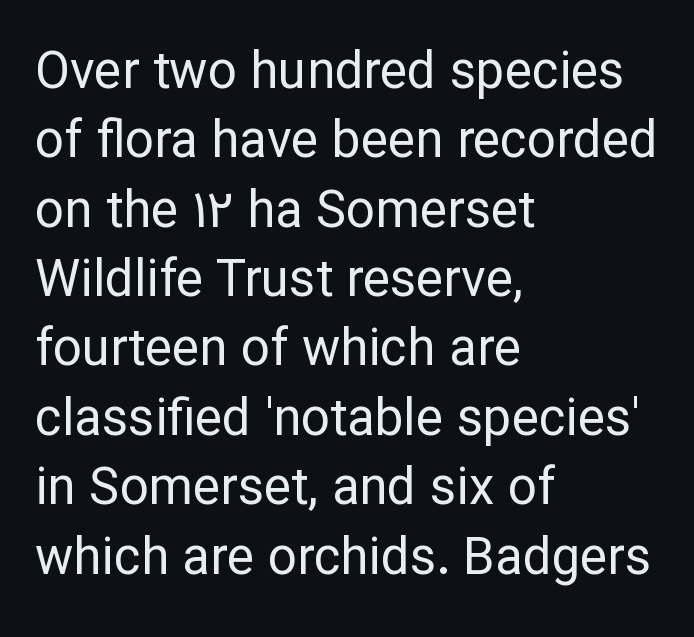
{"serif": "no", "italic": "no", "bold": "no", "weight": "regular", "width": "normal", "stroke_contrast": "low", "x_height": "medium", "monospaced": "no", "underline": "no", "align": "left", "line_spacing": "normal", "line_spacing_ratio": 1.36, "letter_spacing": "normal", "letter_spacing_em": 0.0, "glyph_px": 51}
